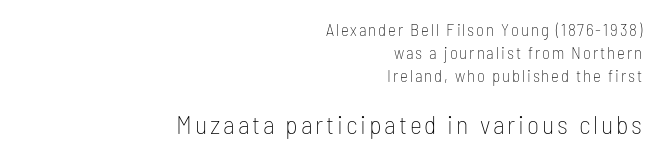
Q: Is the text bold? A: No.
Q: Is the text italic (slanted)? A: No, it is upright.
Q: Is the text underlined? A: No.
Q: How is the paragraph aligned? A: Right-aligned.
Q: Is the spacing between lines tight, normal or loose? A: Normal.
Q: Which block of text is set in a larger size, the first (top) or the second (bottom)? A: The second (bottom) one.
